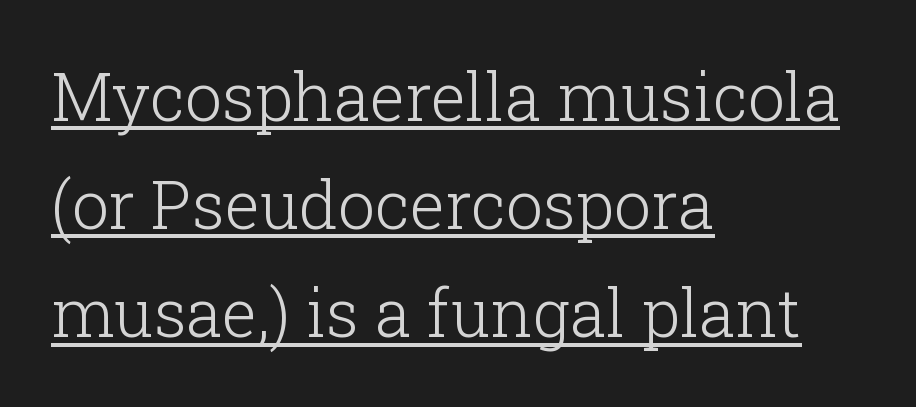
Q: Is the text bold? A: No.
Q: Is the text italic (slanted)? A: No, it is upright.
Q: Is the typeface a serif or a sans-serif typeface? A: Serif.
Q: Is the text underlined? A: Yes.
Q: How is the paragraph aligned? A: Left-aligned.
Q: Is the spacing between letters normal or unusually wide? A: Normal.
Q: Is the spacing between lines tight, normal or loose? A: Normal.
Q: Width (condensed, normal, or wide)? A: Normal.
Q: Stroke contrast? A: Low.
Q: x-height? A: Medium.
Q: Monospaced? A: No.
